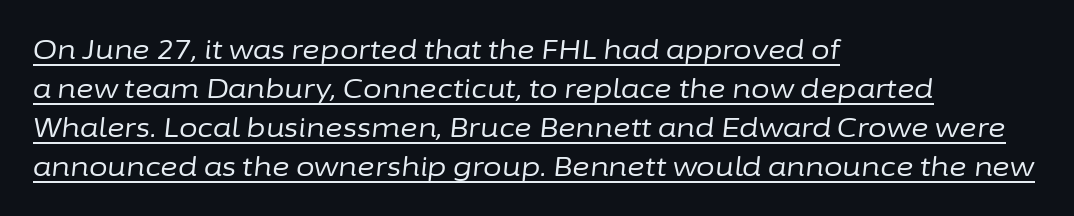
{"italic": "yes", "lean": "right", "slant_degrees": 6, "bold": "no", "underline": "yes", "align": "left", "line_spacing": "normal", "line_spacing_ratio": 1.44, "letter_spacing": "normal", "letter_spacing_em": 0.0, "glyph_px": 27}
